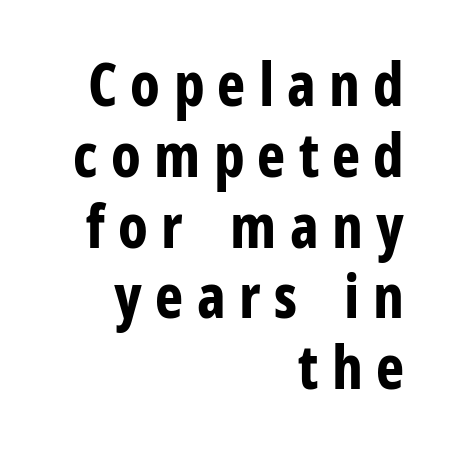
The image shows 60 px bold, condensed sans-serif type, upright; set right-aligned, line spacing 1.18x, unusually wide letter spacing (+0.22 em), not underlined; low stroke contrast and a medium x-height.
